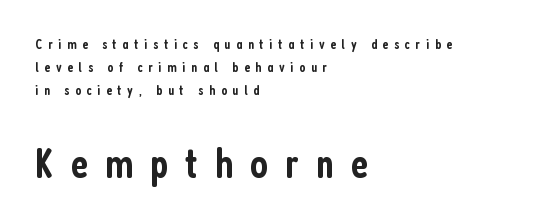
{"serif": "no", "italic": "no", "bold": "semi", "weight": "semibold", "width": "condensed", "stroke_contrast": "low", "x_height": "medium", "monospaced": "no", "underline": "no", "align": "left", "line_spacing": "normal", "line_spacing_ratio": 1.63, "letter_spacing": "wide", "letter_spacing_em": 0.41, "larger_block": "second", "size_ratio": 3.0, "glyph_px": 42}
